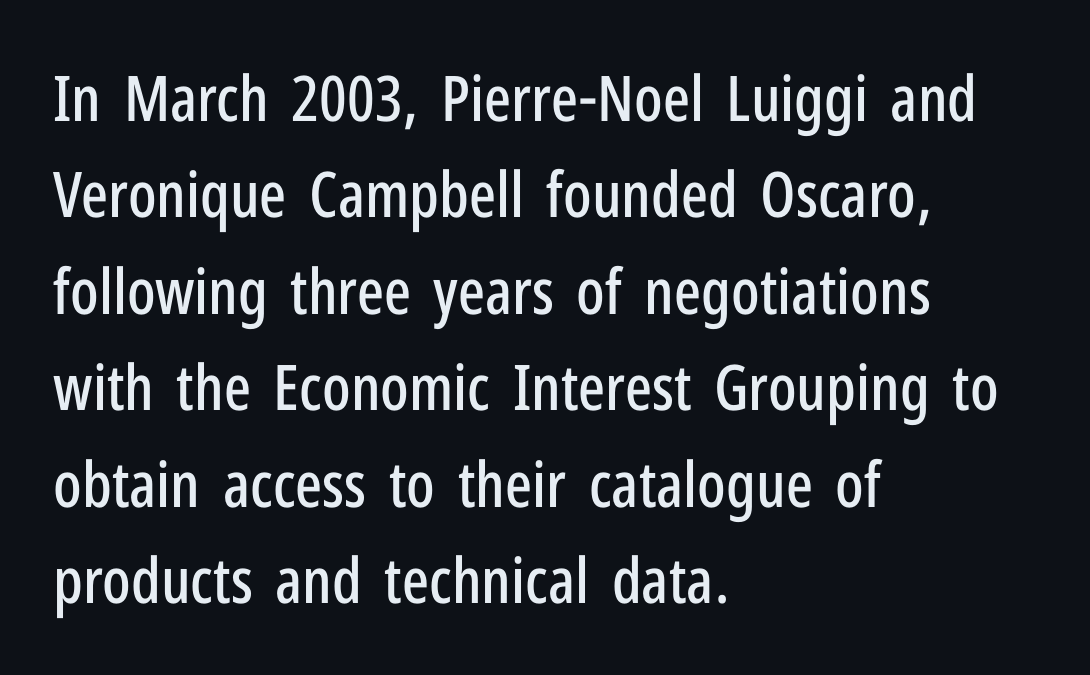
Q: Is the text italic (slanted)? A: No, it is upright.
Q: Is the typeface a serif or a sans-serif typeface? A: Sans-serif.
Q: Is the text underlined? A: No.
Q: How is the paragraph aligned? A: Left-aligned.
Q: Is the spacing between letters normal or unusually wide? A: Normal.
Q: Is the spacing between lines tight, normal or loose? A: Normal.
Q: Width (condensed, normal, or wide)? A: Condensed.
Q: Stroke contrast? A: Low.
Q: x-height? A: Medium.
Q: Monospaced? A: No.
